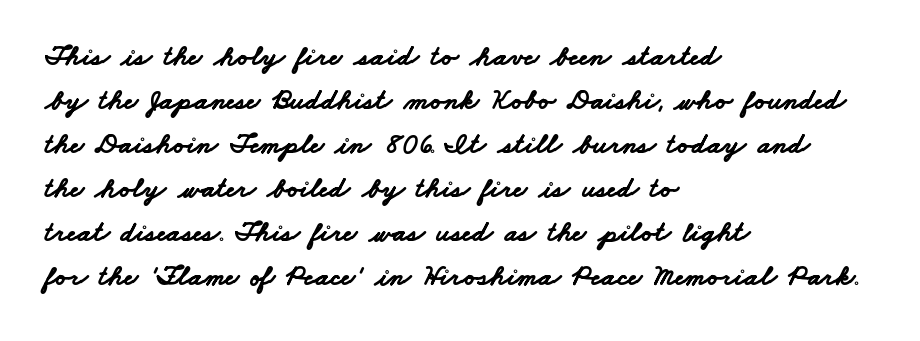
Notice how descenders clear the ascenders below comfortably — that's standard leading. Observe the ordinary spacing: letters are neighbours, not strangers. As a designer I'd log this as weight 700, bold. The ragged edge is on the right, which tells us the setting is flush left. Lines of text with bare space underneath. A typesetter would label this face a sans.
